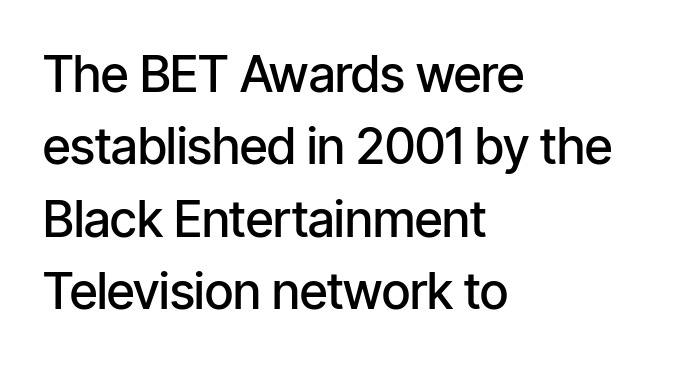
Q: Is the text bold? A: Semi-bold.
Q: Is the text italic (slanted)? A: No, it is upright.
Q: Is the typeface a serif or a sans-serif typeface? A: Sans-serif.
Q: Is the text underlined? A: No.
Q: How is the paragraph aligned? A: Left-aligned.
Q: Is the spacing between letters normal or unusually wide? A: Normal.
Q: Is the spacing between lines tight, normal or loose? A: Normal.
Q: Width (condensed, normal, or wide)? A: Condensed.
Q: Stroke contrast? A: Low.
Q: x-height? A: Medium.
Q: Monospaced? A: No.
